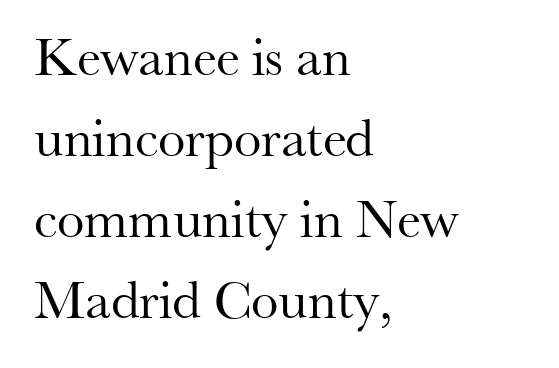
Q: Is the text bold? A: No.
Q: Is the text italic (slanted)? A: No, it is upright.
Q: Is the typeface a serif or a sans-serif typeface? A: Serif.
Q: Is the text underlined? A: No.
Q: How is the paragraph aligned? A: Left-aligned.
Q: Is the spacing between letters normal or unusually wide? A: Normal.
Q: Is the spacing between lines tight, normal or loose? A: Normal.
Q: Width (condensed, normal, or wide)? A: Normal.
Q: Stroke contrast? A: Medium.
Q: x-height? A: Small.
Q: Monospaced? A: No.
